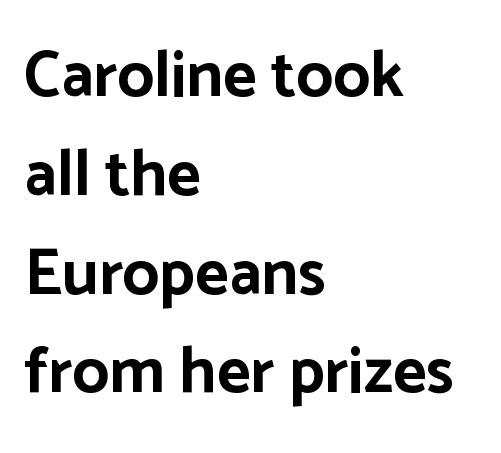
This sample keeps an unexceptional amount of space between lines. Plain, unruled lines of type. These lines were composed using upright roman letters. One-word summary of the alignment: left. A typesetter would call this proportional, since set widths differ per character. Is this a sans? Yes — the strokes have no serifs.
